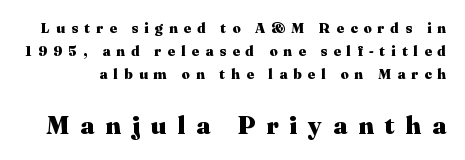
Q: Is the text bold? A: Yes.
Q: Is the text italic (slanted)? A: No, it is upright.
Q: Is the text underlined? A: No.
Q: Is the spacing between letters normal or unusually wide? A: Unusually wide.
Q: Is the spacing between lines tight, normal or loose? A: Normal.
Q: Which block of text is set in a larger size, the first (top) or the second (bottom)? A: The second (bottom) one.
